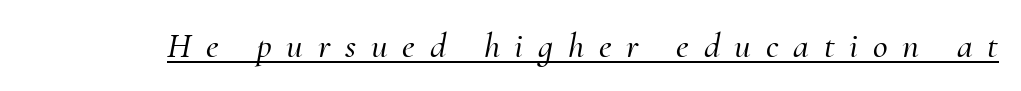
{"serif": "yes", "italic": "yes", "lean": "right", "slant_degrees": 10, "width": "normal", "stroke_contrast": "medium", "x_height": "small", "monospaced": "no", "underline": "yes", "letter_spacing": "wide", "letter_spacing_em": 0.41, "glyph_px": 36}
